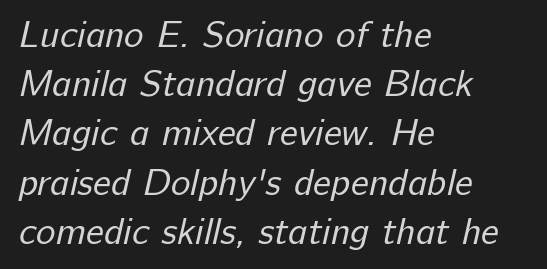
{"serif": "no", "bold": "no", "weight": "regular", "width": "normal", "stroke_contrast": "low", "x_height": "medium", "monospaced": "no", "underline": "no", "align": "left", "line_spacing": "normal", "line_spacing_ratio": 1.33, "letter_spacing": "normal", "letter_spacing_em": 0.0, "glyph_px": 37}
